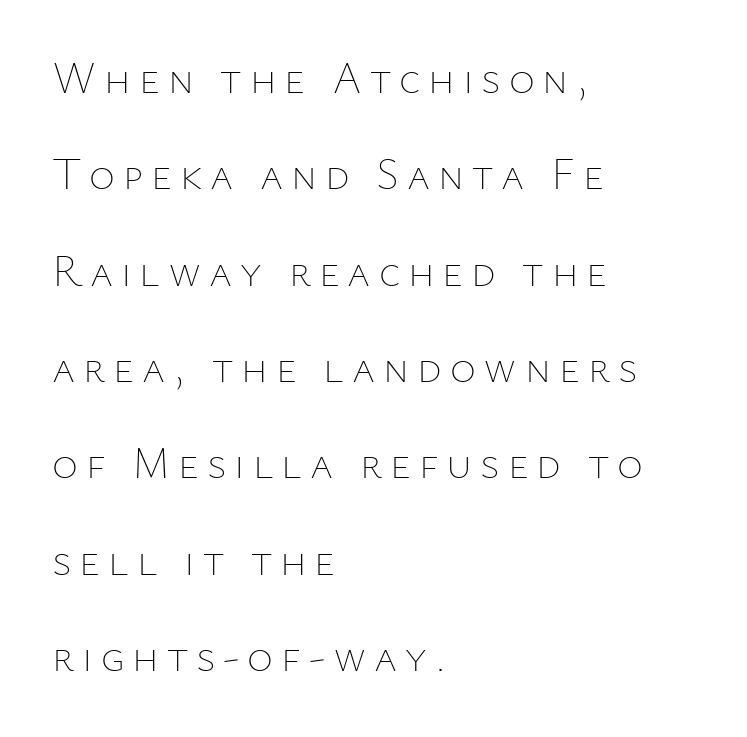
Leading is clearly above the norm, producing a sparse column. Varying glyph widths throughout — classic text-font behaviour. Typeset ragged right — the left edge is the straight one. Quick note: not italic, upright.
